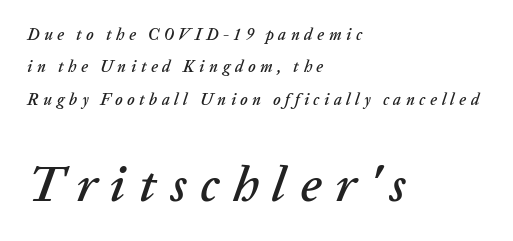
The image shows 49 px text type, italic (leaning right); set left-aligned, loose line spacing (2.02x), unusually wide letter spacing (+0.28 em), not underlined; the second (bottom) block is 3.06x larger; low stroke contrast and a medium x-height.
